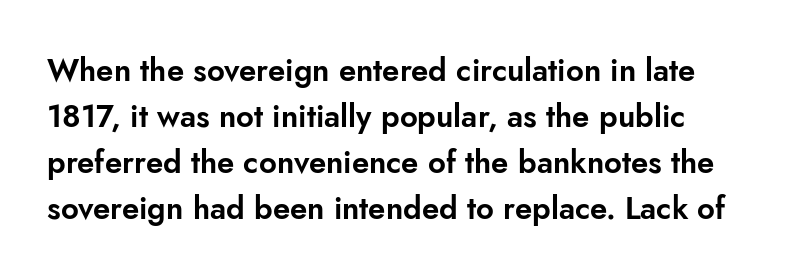
{"serif": "no", "italic": "no", "width": "normal", "stroke_contrast": "low", "x_height": "small", "monospaced": "no", "underline": "no", "align": "left", "line_spacing": "normal", "line_spacing_ratio": 1.48, "letter_spacing": "normal", "letter_spacing_em": 0.0, "glyph_px": 31}
